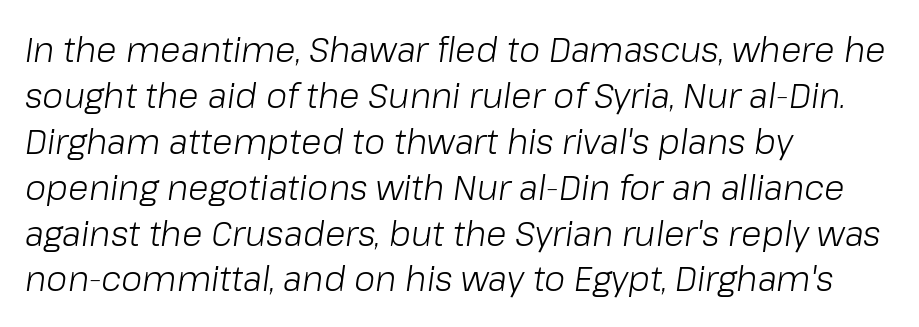
{"italic": "yes", "lean": "right", "slant_degrees": 8, "bold": "no", "weight": "light", "width": "normal", "stroke_contrast": "low", "x_height": "medium", "monospaced": "no", "underline": "no", "align": "left", "line_spacing": "normal", "line_spacing_ratio": 1.35, "letter_spacing": "normal", "letter_spacing_em": 0.0, "glyph_px": 34}
